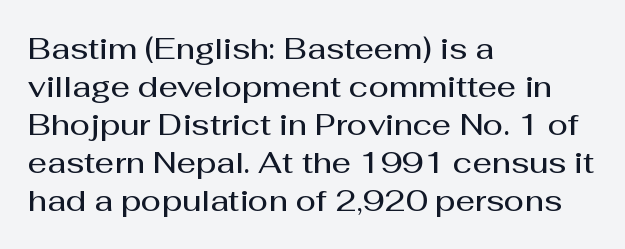
The image shows 30 px semibold sans-serif type, upright; set left-aligned, normal line spacing (1.27x), normal letter spacing, not underlined; medium stroke contrast and a medium x-height.
